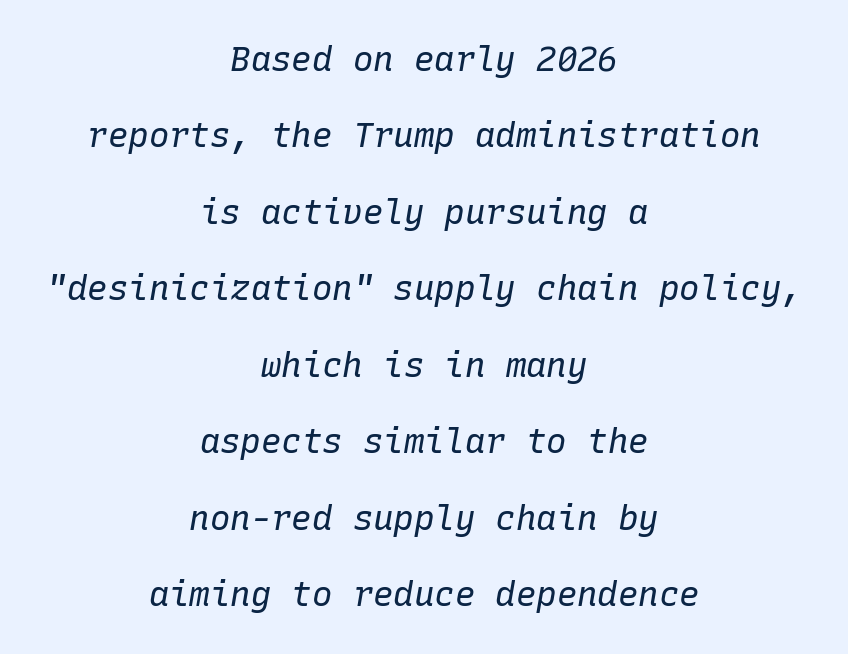
The image shows 34 px regular-weight type, italic (leaning right), monospaced; set centered, loose line spacing (2.25x), normal letter spacing, not underlined; low stroke contrast and a medium x-height.
